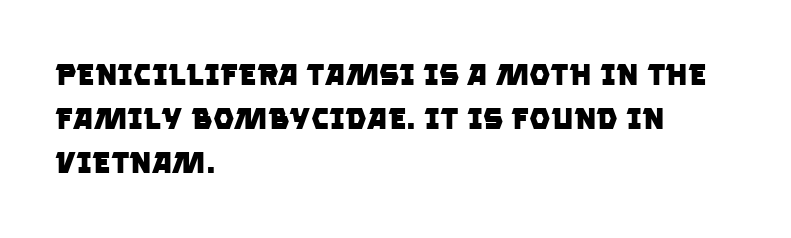
These lines are rendered in a variable-pitch font. The characters display no serif detailing; their extremities are plain. The block of text has a typical density, with ordinary space between rows. What weight is shown? A full bold with thick strokes. Students, note that the glyphs here touch the page at normal intervals. Descender tails drop into unmarked territory.
